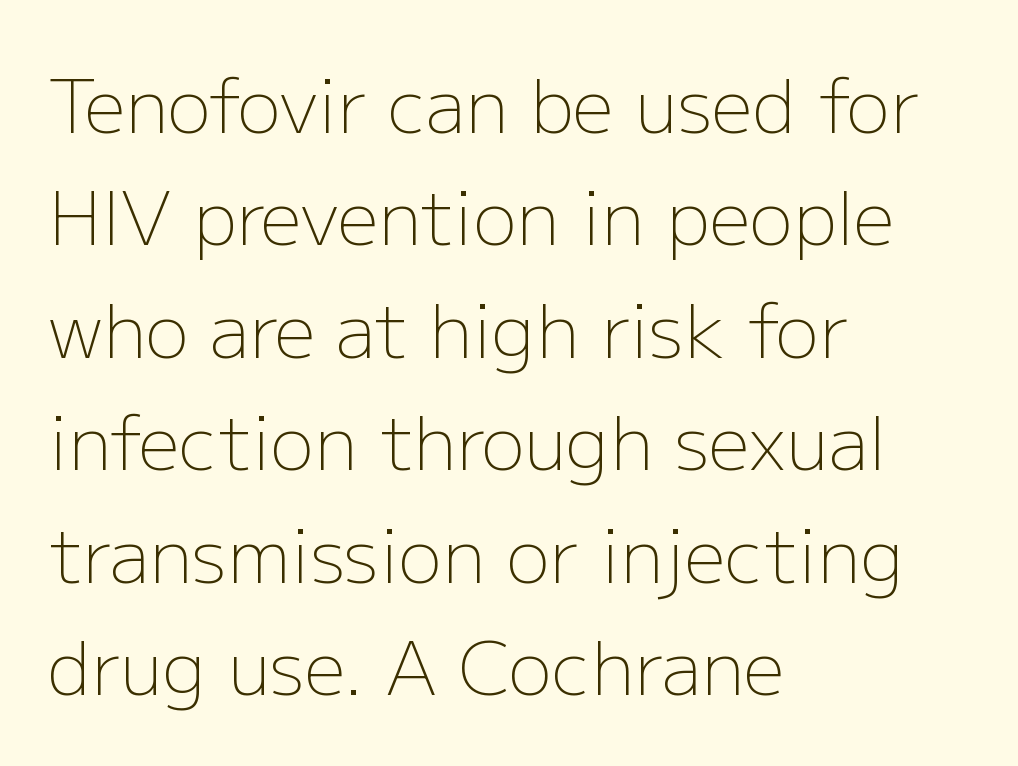
The image shows 73 px light sans-serif type, upright; set left-aligned, normal line spacing (1.54x), normal letter spacing, not underlined; low stroke contrast and a medium x-height.
